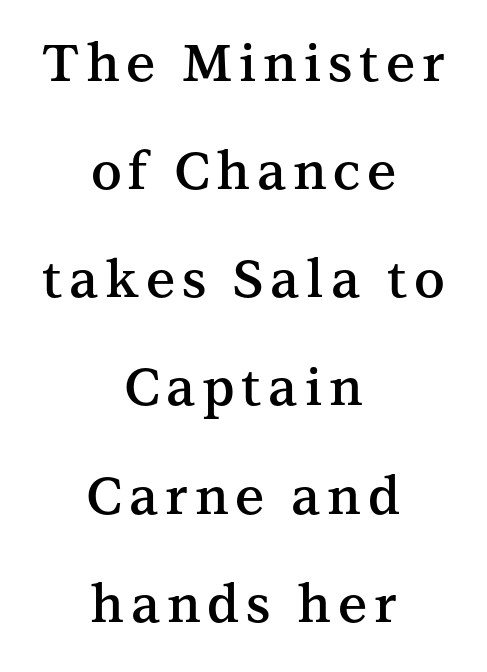
Q: Is the text bold? A: Semi-bold.
Q: Is the text italic (slanted)? A: No, it is upright.
Q: Is the typeface a serif or a sans-serif typeface? A: Serif.
Q: Is the text underlined? A: No.
Q: How is the paragraph aligned? A: Centered.
Q: Is the spacing between lines tight, normal or loose? A: Loose.
Q: Width (condensed, normal, or wide)? A: Normal.
Q: Stroke contrast? A: Medium.
Q: x-height? A: Medium.
Q: Monospaced? A: No.
